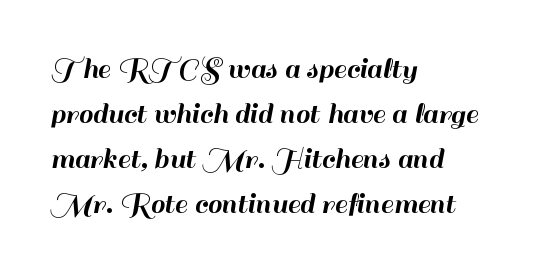
{"serif": "no", "width": "normal", "stroke_contrast": "high", "x_height": "small", "monospaced": "no", "underline": "no", "align": "left", "line_spacing": "normal", "line_spacing_ratio": 1.41, "letter_spacing": "normal", "letter_spacing_em": 0.0, "glyph_px": 32}
